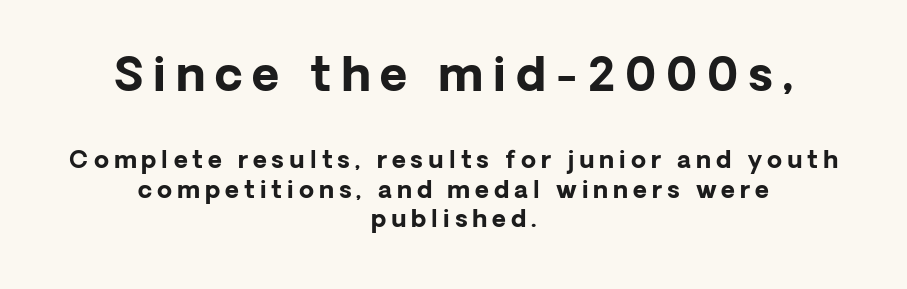
{"serif": "no", "italic": "no", "bold": "yes", "weight": "bold", "width": "normal", "stroke_contrast": "low", "x_height": "medium", "monospaced": "no", "underline": "no", "align": "center", "line_spacing_ratio": 1.23, "letter_spacing": "wide", "letter_spacing_em": 0.21, "larger_block": "first", "size_ratio": 1.96, "glyph_px": 47}
